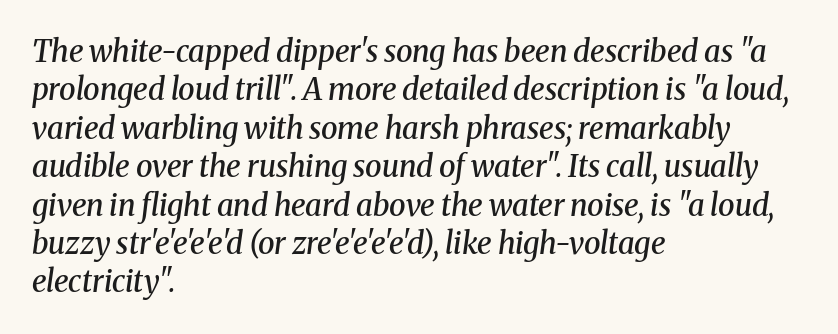
The string is rendered with underlining switched off. This sample uses a serif face. Reading down the column, the eye jumps a familiar distance to each next line. Quick note: italic.
